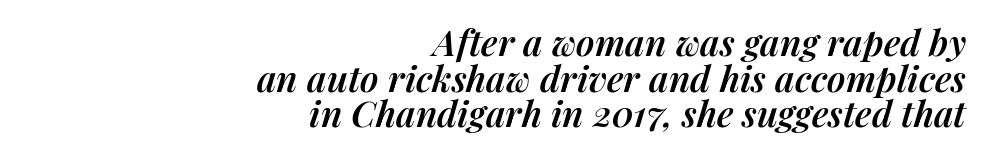
{"italic": "yes", "lean": "right", "slant_degrees": 14, "bold": "semi", "weight": "semibold", "width": "normal", "stroke_contrast": "medium", "x_height": "medium", "monospaced": "no", "underline": "no", "align": "right", "line_spacing": "tight", "line_spacing_ratio": 0.99, "letter_spacing": "normal", "letter_spacing_em": 0.0, "glyph_px": 36}
